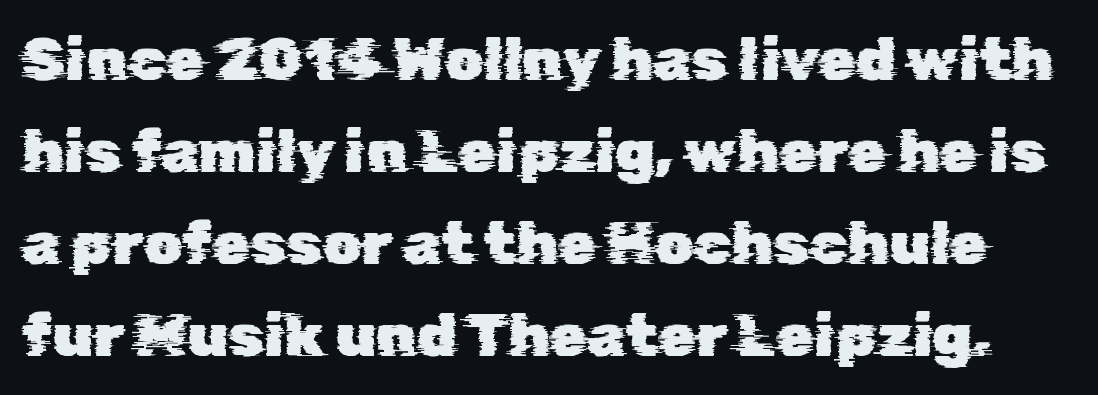
{"serif": "no", "width": "normal", "stroke_contrast": "low", "x_height": "medium", "monospaced": "no", "underline": "no", "line_spacing": "normal", "line_spacing_ratio": 1.51, "letter_spacing": "normal", "letter_spacing_em": 0.0, "glyph_px": 61}
